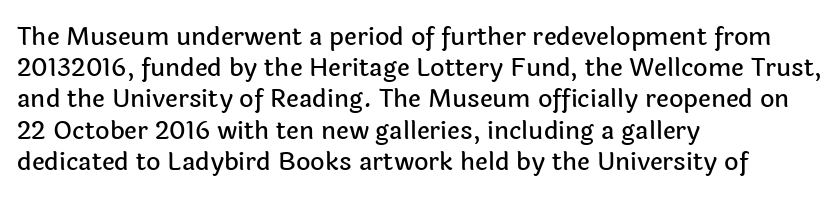
Q: Is the text italic (slanted)? A: No, it is upright.
Q: Is the text underlined? A: No.
Q: How is the paragraph aligned? A: Left-aligned.
Q: Is the spacing between letters normal or unusually wide? A: Normal.
Q: Is the spacing between lines tight, normal or loose? A: Normal.
